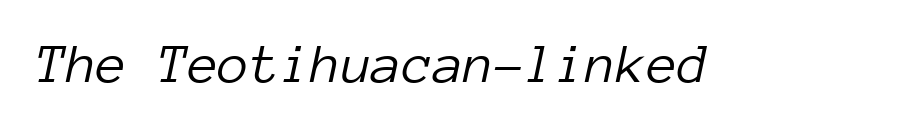
{"italic": "yes", "lean": "right", "slant_degrees": 12, "bold": "no", "weight": "light", "width": "normal", "stroke_contrast": "low", "x_height": "medium", "monospaced": "yes", "underline": "no", "letter_spacing": "normal", "letter_spacing_em": 0.0, "glyph_px": 56}
